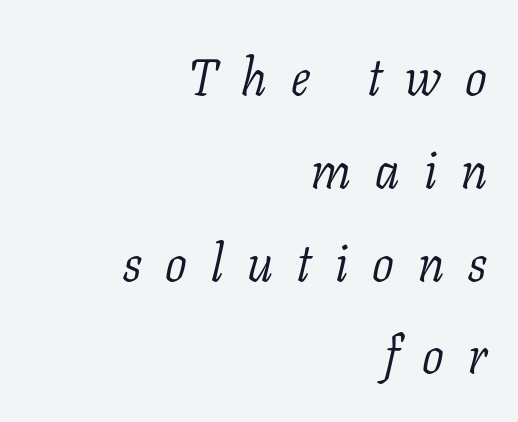
{"serif": "yes", "italic": "yes", "lean": "right", "slant_degrees": 11, "bold": "no", "weight": "light", "width": "normal", "stroke_contrast": "low", "x_height": "medium", "monospaced": "no", "underline": "no", "align": "right", "line_spacing_ratio": 1.82, "letter_spacing": "wide", "letter_spacing_em": 0.47, "glyph_px": 51}
